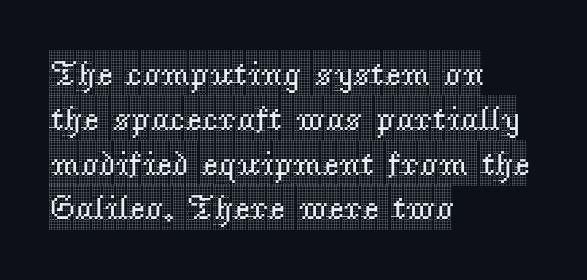
Underline: absent. Each letter's strokes conclude with small projecting serifs. The specimen reads as upright at a glance. Here the designer chose a conventional face with non-uniform glyph widths. The lines are quadded left. What stands out about the letter spacing? Nothing — it is the standard amount.
